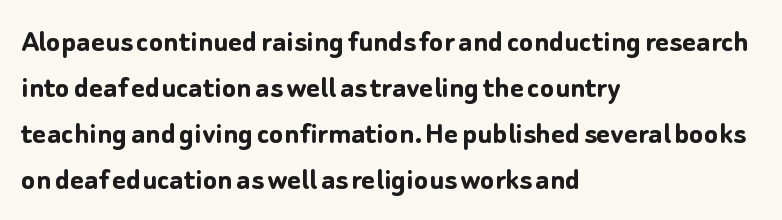
Q: Is the text bold? A: Yes.
Q: Is the text italic (slanted)? A: No, it is upright.
Q: Is the typeface a serif or a sans-serif typeface? A: Sans-serif.
Q: Is the text underlined? A: No.
Q: How is the paragraph aligned? A: Left-aligned.
Q: Is the spacing between letters normal or unusually wide? A: Normal.
Q: Is the spacing between lines tight, normal or loose? A: Normal.
Q: Width (condensed, normal, or wide)? A: Normal.
Q: Stroke contrast? A: Low.
Q: x-height? A: Medium.
Q: Monospaced? A: No.
